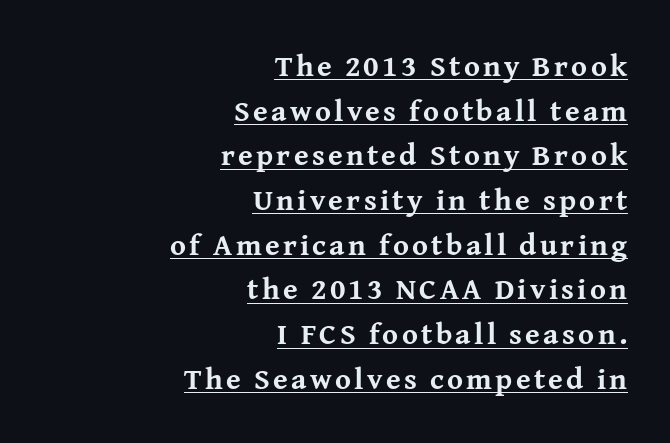
The image shows 30 px bold serif type, upright; set right-aligned, normal line spacing (1.49x), underlined; medium stroke contrast and a medium x-height.
